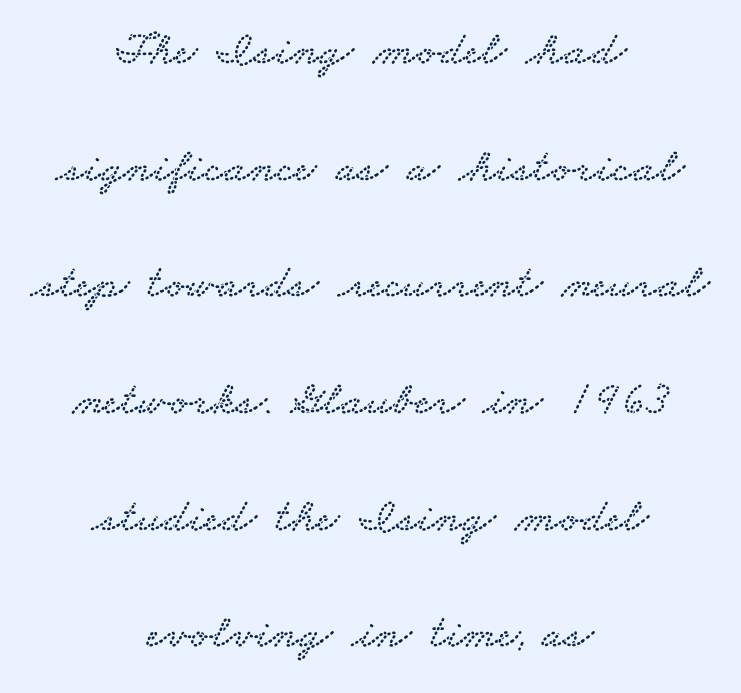
Q: Is the typeface a serif or a sans-serif typeface? A: Serif.
Q: Is the text underlined? A: No.
Q: How is the paragraph aligned? A: Centered.
Q: Is the spacing between letters normal or unusually wide? A: Normal.
Q: Is the spacing between lines tight, normal or loose? A: Loose.
Q: Width (condensed, normal, or wide)? A: Wide.
Q: Stroke contrast? A: Low.
Q: x-height? A: Small.
Q: Monospaced? A: No.
